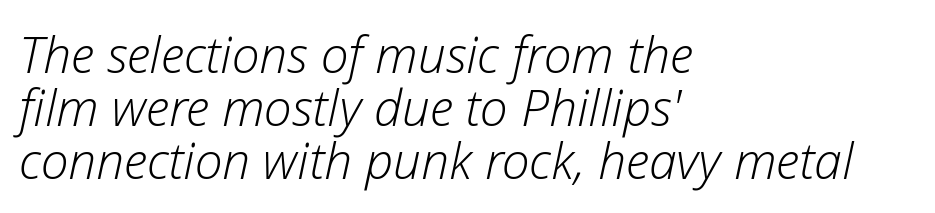
The image shows 50 px light type, italic (leaning right); set left-aligned, tight line spacing (1.06x), normal letter spacing, not underlined; low stroke contrast and a medium x-height.
